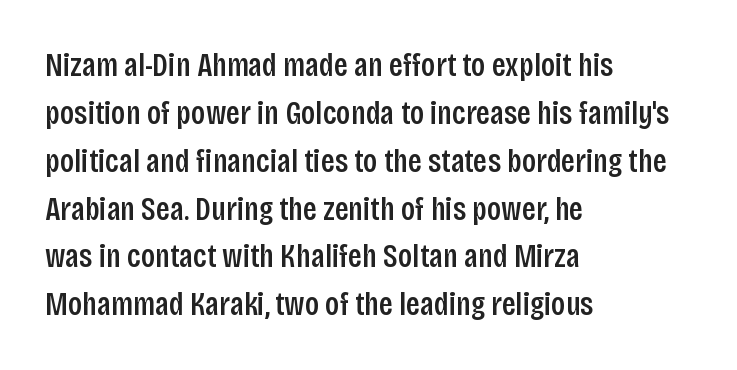
The image shows 33 px semibold, condensed sans-serif type, upright; set left-aligned, normal line spacing (1.45x), normal letter spacing, not underlined; low stroke contrast and a large x-height.
